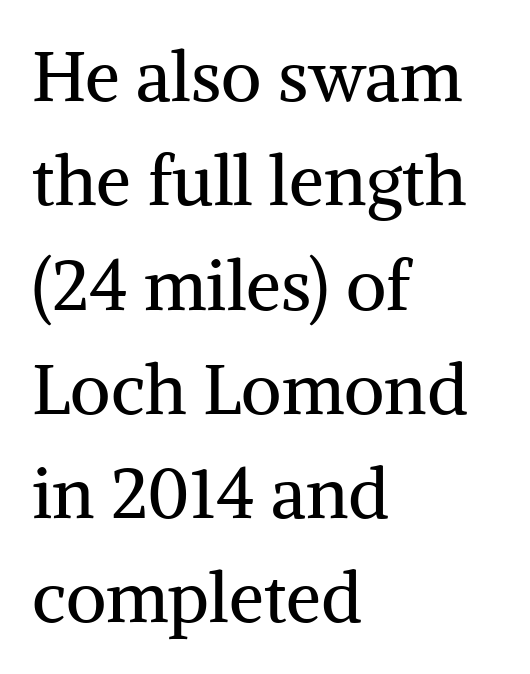
The image shows 70 px regular-weight serif type, upright; set left-aligned, normal line spacing (1.49x), normal letter spacing, not underlined; medium stroke contrast and a medium x-height.
